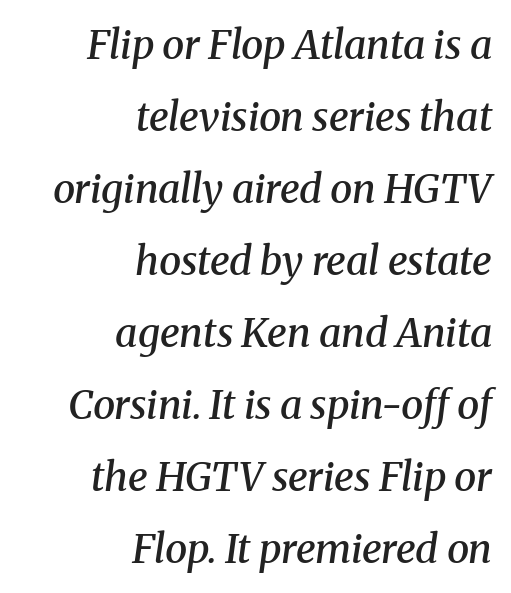
Q: Is the text bold? A: Semi-bold.
Q: Is the text italic (slanted)? A: Yes, it leans right by about 8 degrees.
Q: Is the typeface a serif or a sans-serif typeface? A: Serif.
Q: Is the text underlined? A: No.
Q: How is the paragraph aligned? A: Right-aligned.
Q: Is the spacing between letters normal or unusually wide? A: Normal.
Q: Width (condensed, normal, or wide)? A: Normal.
Q: Stroke contrast? A: Medium.
Q: x-height? A: Medium.
Q: Monospaced? A: No.
